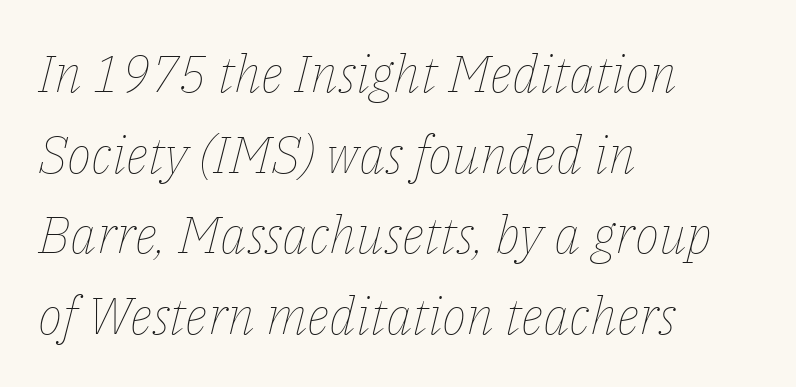
Q: Is the text bold? A: No.
Q: Is the text italic (slanted)? A: Yes, it leans right by about 14 degrees.
Q: Is the text underlined? A: No.
Q: How is the paragraph aligned? A: Left-aligned.
Q: Is the spacing between letters normal or unusually wide? A: Normal.
Q: Is the spacing between lines tight, normal or loose? A: Normal.
Q: Width (condensed, normal, or wide)? A: Normal.
Q: Stroke contrast? A: Low.
Q: x-height? A: Medium.
Q: Monospaced? A: No.
